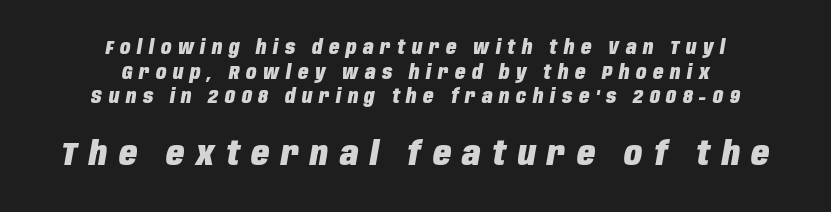
{"italic": "yes", "lean": "right", "slant_degrees": 10, "bold": "yes", "weight": "heavy", "width": "condensed", "stroke_contrast": "low", "x_height": "large", "monospaced": "no", "underline": "no", "align": "center", "line_spacing": "normal", "line_spacing_ratio": 1.3, "letter_spacing": "wide", "letter_spacing_em": 0.35, "larger_block": "second", "size_ratio": 1.74, "glyph_px": 33}
